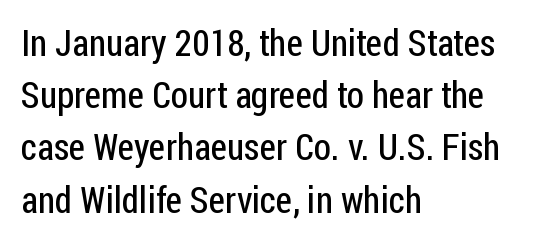
The image shows 37 px regular-weight, condensed sans-serif type, upright; set left-aligned, normal line spacing (1.41x), normal letter spacing, not underlined; low stroke contrast and a medium x-height.
